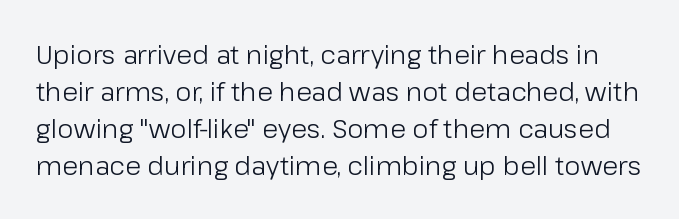
How would I describe the line gaps? Plain and ordinary. Stems here are at most as thick as an everyday book face. Does extra space separate the letters? No, they use regular spacing. Rule under the text: the space is simply empty. Characters remain perfectly vertical along every line.
